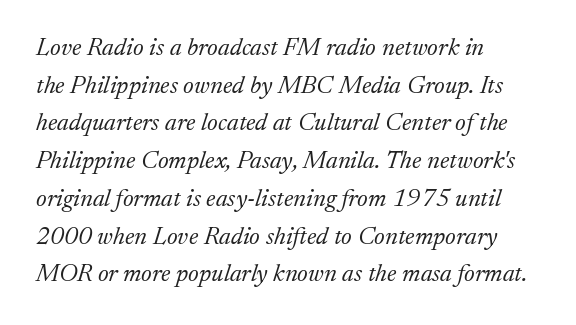
{"italic": "yes", "lean": "right", "slant_degrees": 17, "bold": "no", "underline": "no", "align": "left", "line_spacing": "normal", "line_spacing_ratio": 1.51, "letter_spacing": "normal", "letter_spacing_em": 0.0, "glyph_px": 25}
